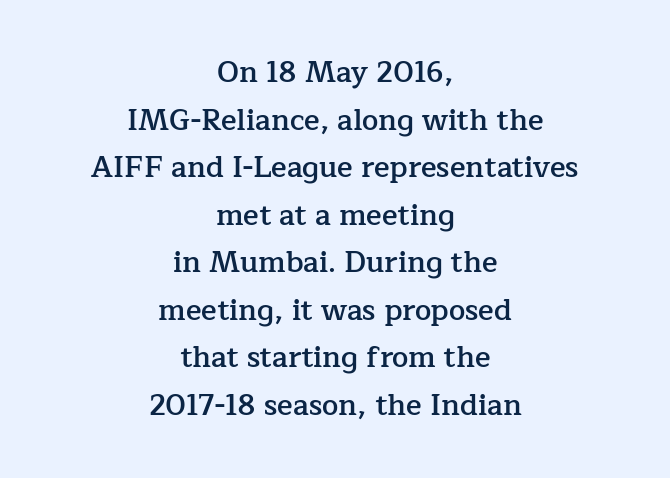
The image shows 29 px semibold serif type, upright; set centered, normal line spacing (1.64x), normal letter spacing, not underlined; low stroke contrast and a medium x-height.
